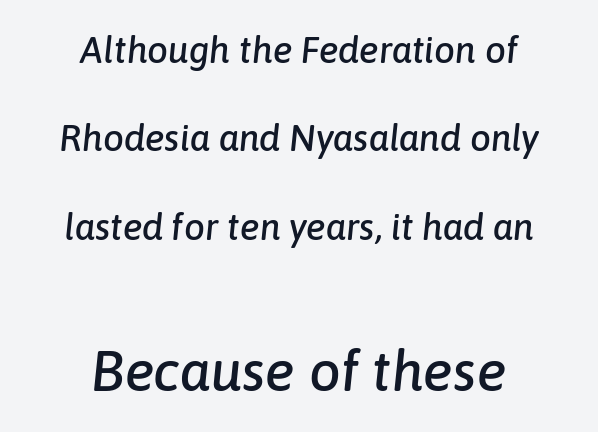
What stands out about the letter spacing? Nothing — it is the standard amount. Spacing verdict: proportional, widths tailored to each character. A typesetter would mark this as italic. Bare-footed words on every line. Where is the straight margin? There isn't one; the lines are centered.
